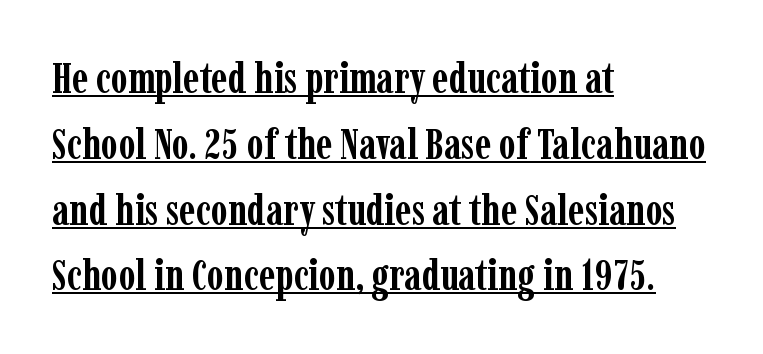
The image shows 43 px semibold, condensed serif type, upright; set left-aligned, normal line spacing (1.53x), normal letter spacing, underlined; low stroke contrast and a medium x-height.
